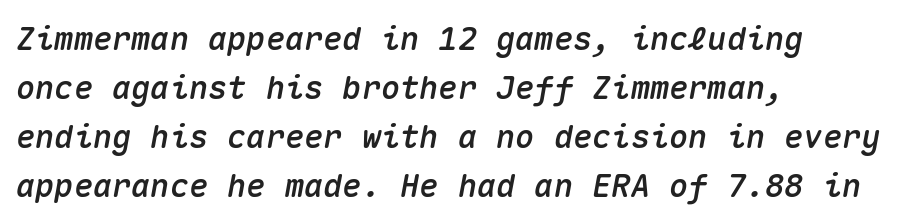
{"italic": "yes", "lean": "right", "slant_degrees": 10, "width": "normal", "stroke_contrast": "medium", "x_height": "medium", "monospaced": "yes", "underline": "no", "align": "left", "line_spacing": "normal", "line_spacing_ratio": 1.53, "letter_spacing": "normal", "letter_spacing_em": 0.0, "glyph_px": 32}
